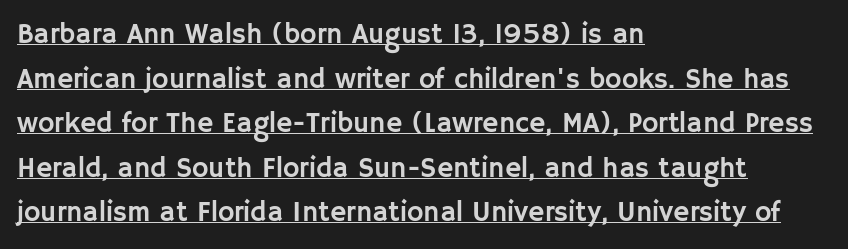
These characters rest on top of a visible drawn line. Honestly, the row spacing looks completely unremarkable. Every row of glyphs begins at an identical x-position on the left. Vertical strokes here are truly vertical. The passage shown is typed in a proportional face where columns would drift. Compared with typical body copy, the letter spacing here is the same.
